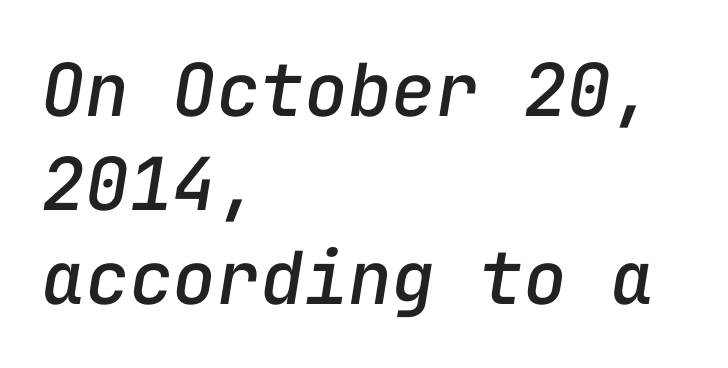
Italic: yes, the glyphs are oblique. Plain, unruled lines of type. What stands out about the letter spacing? Nothing — it is the standard amount. One-word summary of the alignment: left. Monospaced: the letters line up in strict vertical columns. Reading down the column, the eye jumps a familiar distance to each next line.
